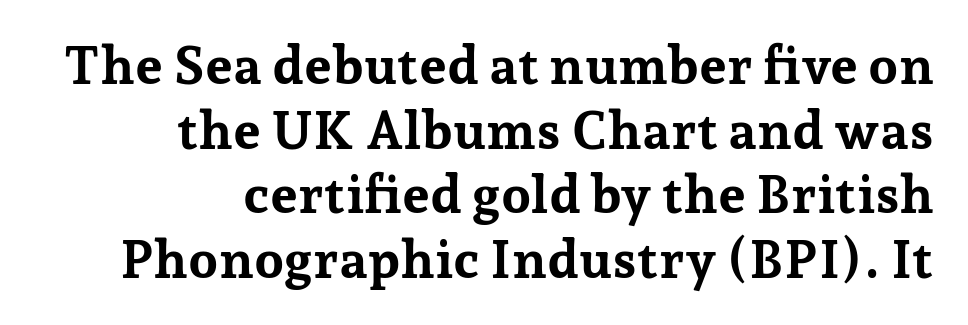
The lines in this sample share a right terminus and differ only in where they begin. The tracking reads as untouched default to a designer's eye. Are there feet on the stems? There are — it's a serif. Italic: no, the glyphs are upright roman. The passage shown is emphatically bold. Check under the words: just untouched page.
